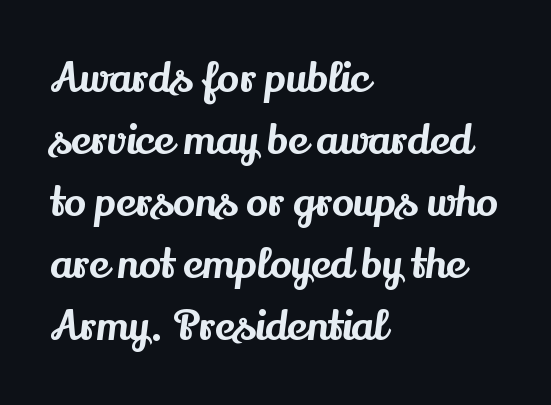
The image shows 41 px serif type; set left-aligned, normal line spacing (1.51x), normal letter spacing, not underlined; medium stroke contrast and a small x-height.
